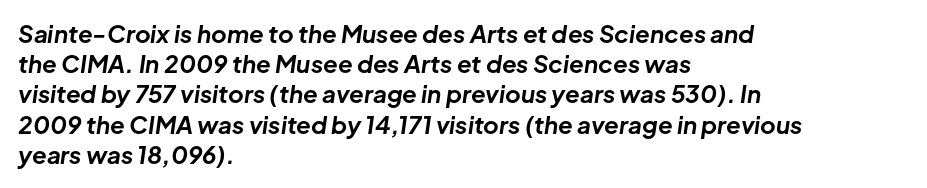
Q: Is the text bold? A: Yes.
Q: Is the text italic (slanted)? A: Yes, it leans right by about 8 degrees.
Q: Is the text underlined? A: No.
Q: How is the paragraph aligned? A: Left-aligned.
Q: Is the spacing between letters normal or unusually wide? A: Normal.
Q: Is the spacing between lines tight, normal or loose? A: Normal.
